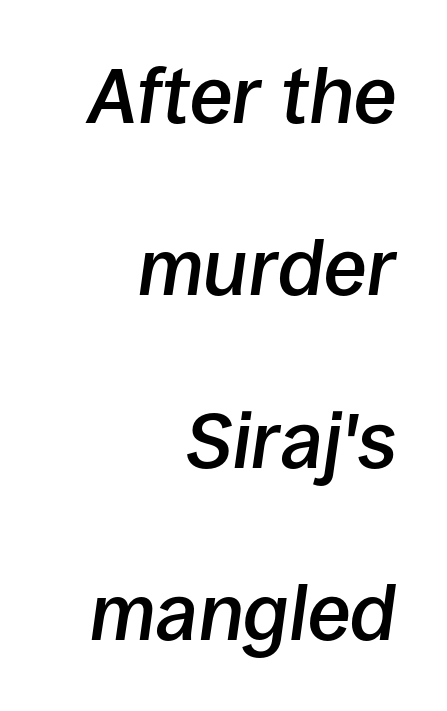
Q: Is the text bold? A: Semi-bold.
Q: Is the text italic (slanted)? A: Yes, it leans right by about 8 degrees.
Q: Is the text underlined? A: No.
Q: How is the paragraph aligned? A: Right-aligned.
Q: Is the spacing between letters normal or unusually wide? A: Normal.
Q: Is the spacing between lines tight, normal or loose? A: Loose.
Q: Width (condensed, normal, or wide)? A: Normal.
Q: Stroke contrast? A: Low.
Q: x-height? A: Large.
Q: Monospaced? A: No.
